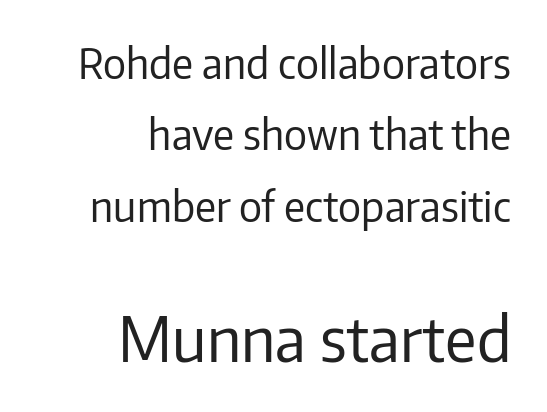
The image shows 61 px regular-weight sans-serif type, upright; set right-aligned, line spacing 1.74x, normal letter spacing, not underlined; the second (bottom) block is 1.49x larger; low stroke contrast and a medium x-height.
